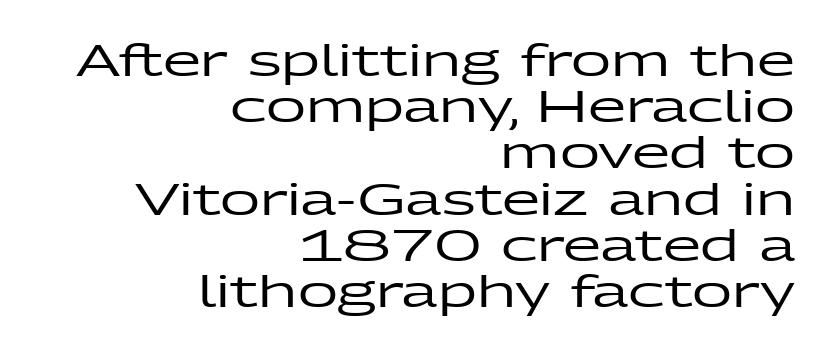
Q: Is the text italic (slanted)? A: No, it is upright.
Q: Is the typeface a serif or a sans-serif typeface? A: Sans-serif.
Q: Is the text underlined? A: No.
Q: How is the paragraph aligned? A: Right-aligned.
Q: Is the spacing between letters normal or unusually wide? A: Normal.
Q: Is the spacing between lines tight, normal or loose? A: Tight.
Q: Width (condensed, normal, or wide)? A: Wide.
Q: Stroke contrast? A: Low.
Q: x-height? A: Medium.
Q: Monospaced? A: No.
